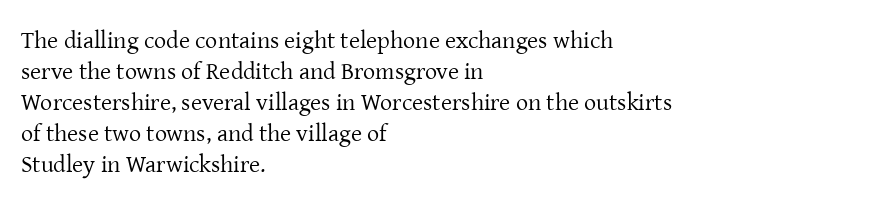
The image shows 24 px text type, upright; set left-aligned, normal line spacing (1.29x), normal letter spacing, not underlined.
